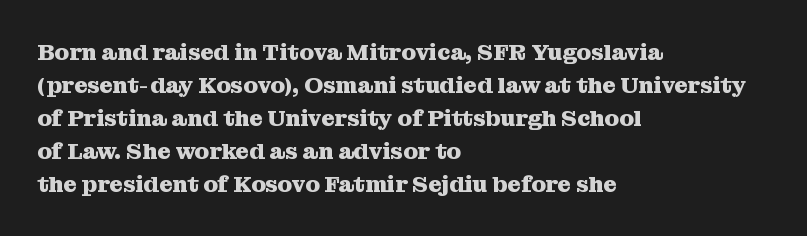
The image shows 23 px bold type, upright; set left-aligned, normal line spacing (1.43x), normal letter spacing, not underlined.
